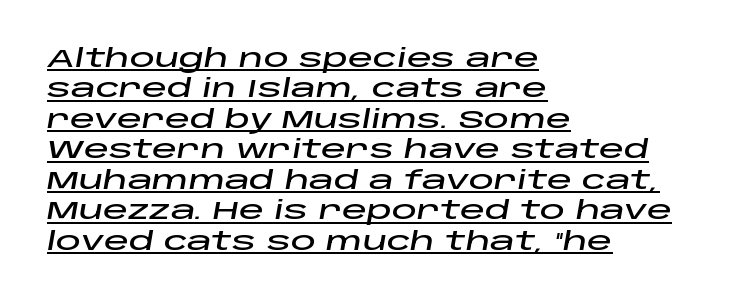
The ragged edge is on the right, which tells us the setting is flush left. Standard letterfit; no display-style spreading of the glyphs. Looks like someone drew a line under every word here. Italic: yes, the glyphs are oblique.
